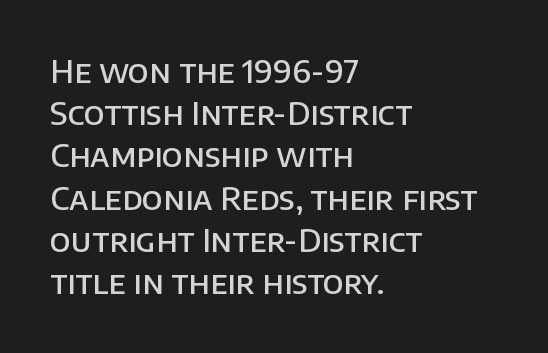
Q: Is the text bold? A: Semi-bold.
Q: Is the text italic (slanted)? A: No, it is upright.
Q: Is the typeface a serif or a sans-serif typeface? A: Sans-serif.
Q: Is the text underlined? A: No.
Q: How is the paragraph aligned? A: Left-aligned.
Q: Is the spacing between letters normal or unusually wide? A: Normal.
Q: Is the spacing between lines tight, normal or loose? A: Normal.
Q: Width (condensed, normal, or wide)? A: Normal.
Q: Stroke contrast? A: Low.
Q: x-height? A: Large.
Q: Monospaced? A: No.
